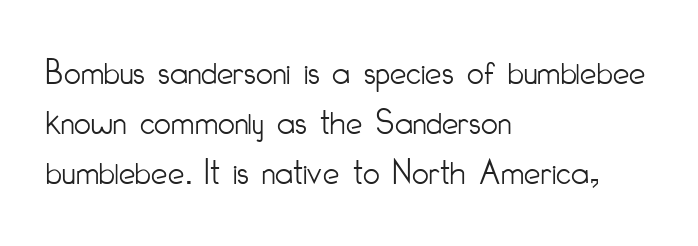
Note the varied advance widths — an 'i' is clearly narrower than an 'm'. Each letter's strokes conclude bluntly, with no projecting serifs. Vertical stems look standard width or narrower in stroke. Successive baselines arrive at the customary interval.
